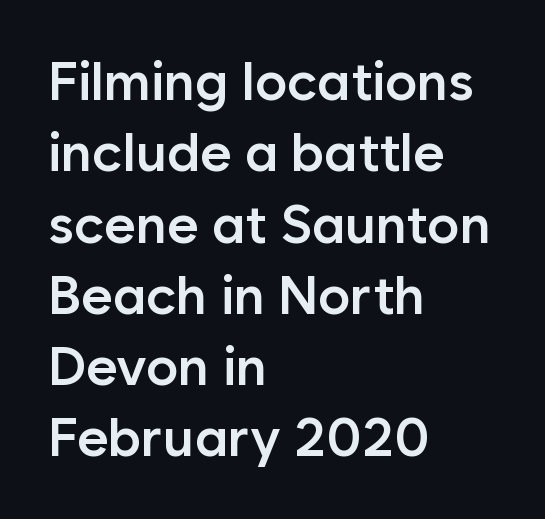
Here the glyphs are tracked normally, forming tight word shapes. This sample has the flowing, uneven cadence of proportional lettering. The face used here is a semibold: visibly heavier than regular, lighter than bold. A normal amount of white space separates one row of letters from the next.
